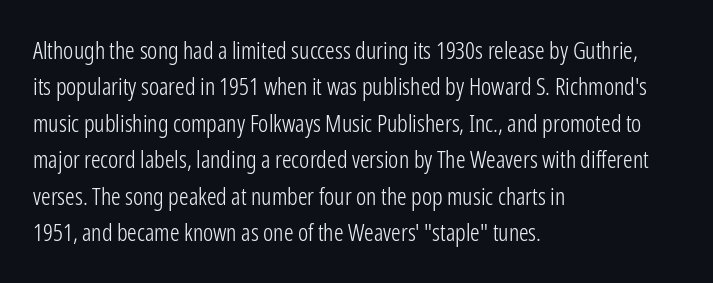
The foot of each line stays bare and open. These lines stack with their left ends in a neat column. Italic: no, the glyphs are upright roman. These lines sit exactly where default settings would place them.
